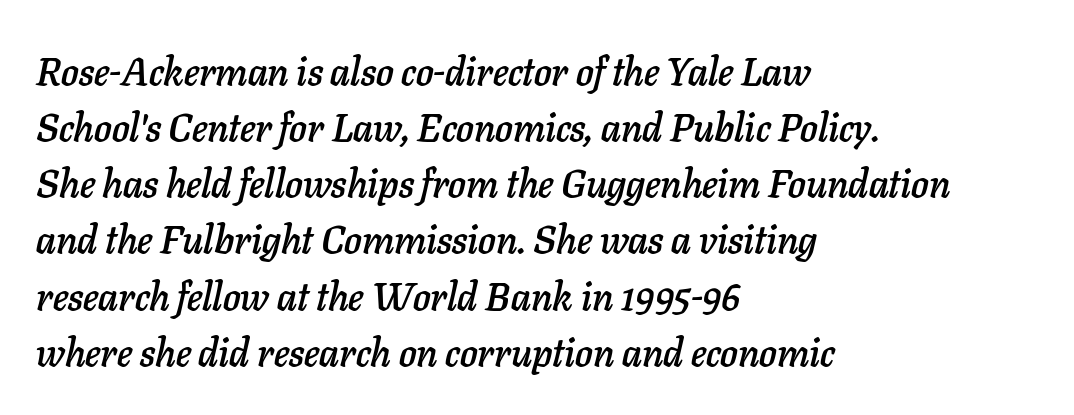
Q: Is the text italic (slanted)? A: Yes, it leans right by about 11 degrees.
Q: Is the text underlined? A: No.
Q: How is the paragraph aligned? A: Left-aligned.
Q: Is the spacing between letters normal or unusually wide? A: Normal.
Q: Is the spacing between lines tight, normal or loose? A: Normal.
Q: Width (condensed, normal, or wide)? A: Normal.
Q: Stroke contrast? A: Low.
Q: x-height? A: Medium.
Q: Monospaced? A: No.
